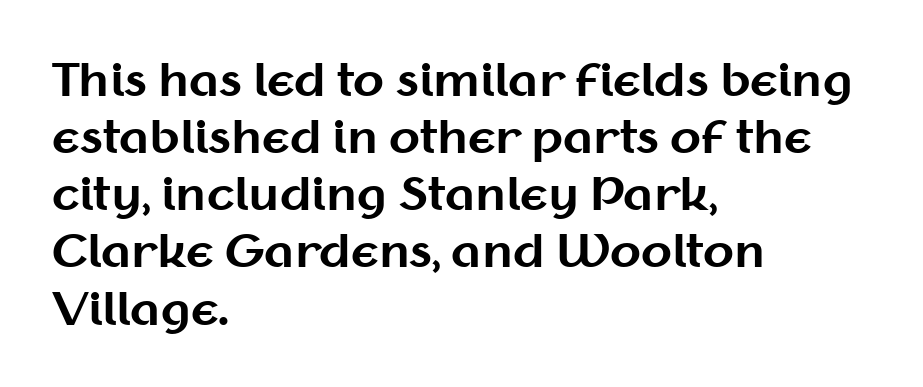
Observe the ordinary spacing: letters are neighbours, not strangers. The passage shown is typeset with a sans-serif family. The lines in this sample share a left origin and differ only in where they stop. Does the lettering tilt? It doesn't — this is upright. In terms of leading, this rendering sits right in the middle. Descenders are the only things crossing below the line.
